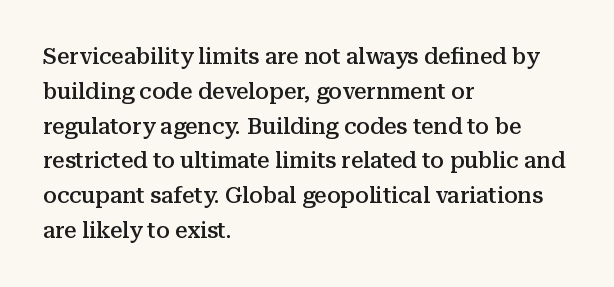
The image shows 22 px text type, upright; set left-aligned, normal line spacing (1.58x), normal letter spacing, not underlined.
